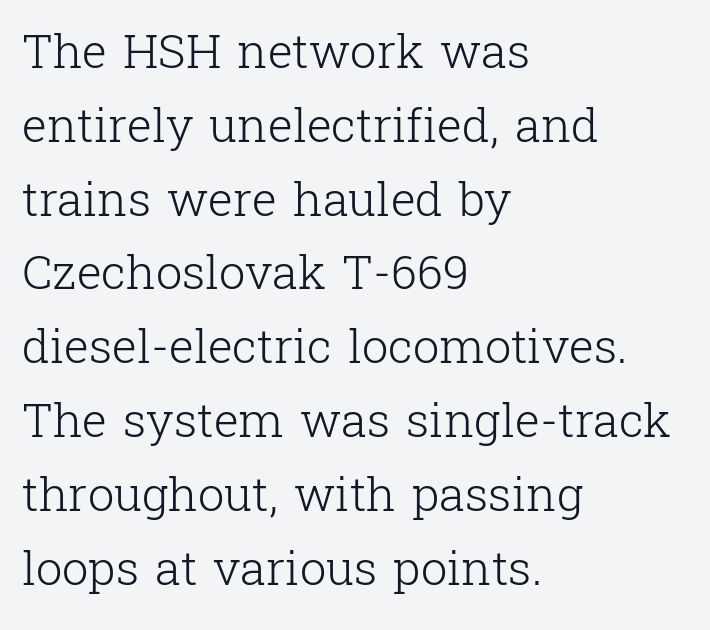
{"serif": "yes", "italic": "no", "bold": "no", "weight": "light", "width": "normal", "stroke_contrast": "low", "x_height": "medium", "monospaced": "no", "underline": "no", "align": "left", "line_spacing": "normal", "line_spacing_ratio": 1.57, "letter_spacing": "normal", "letter_spacing_em": 0.0, "glyph_px": 47}
